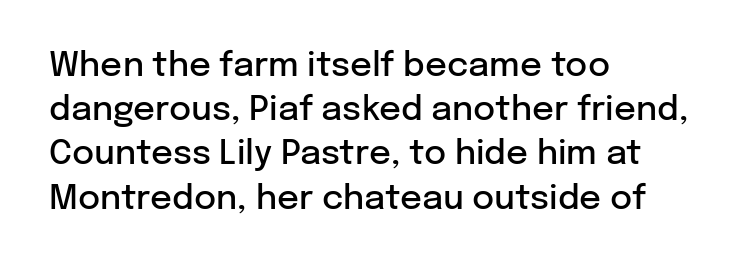
These lines are rendered in a variable-pitch font. If you drew a ruler down the left edge, every line would touch it. Glyph-to-glyph distance matches everyday printed text. Do the letters lean? They stand straight. Each new line begins a customary step beneath the previous one. Words float on clear page, feet unadorned.
